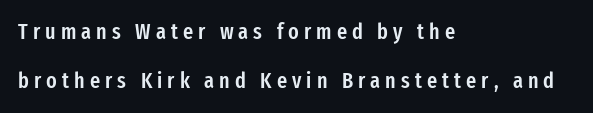
Teacher's note: observe the even left margin — that is flush-left alignment. The area under the type is left untouched. The letters stand straight up with perfectly vertical stems. The rendering inserts visible extra space after every character. The rendering uses a large line-height, opening up the rows. A somewhat darkened texture: the type is semibold rather than bold.
